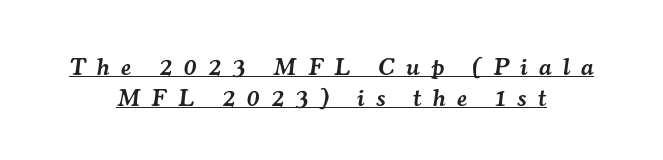
The rendering positions every line midway between the sides. Slant detected: the letters are inclined. The gaps between neighbouring characters are conspicuously large. Weight: semibold (demi).
